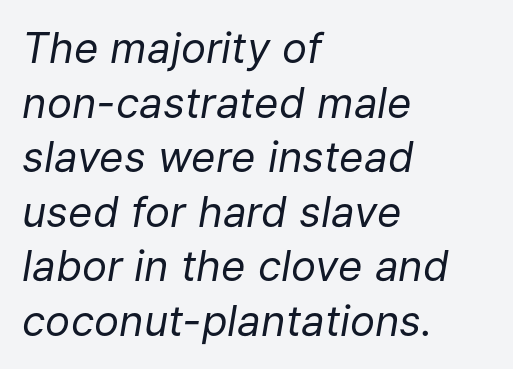
Q: Is the text bold? A: No.
Q: Is the text italic (slanted)? A: Yes, it leans right by about 9 degrees.
Q: Is the text underlined? A: No.
Q: How is the paragraph aligned? A: Left-aligned.
Q: Is the spacing between letters normal or unusually wide? A: Normal.
Q: Is the spacing between lines tight, normal or loose? A: Normal.
Q: Width (condensed, normal, or wide)? A: Normal.
Q: Stroke contrast? A: Low.
Q: x-height? A: Medium.
Q: Monospaced? A: No.
